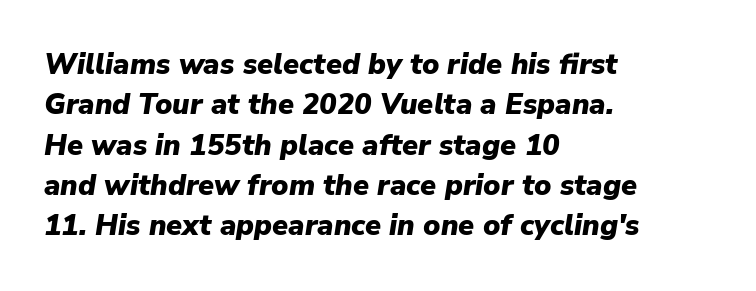
Which margin do the lines hug? The left one — the right edge is uneven. Looks like regular typesetting: each glyph gets only the width it needs. Does the leading feel generous? No, just average. Looking at the ascenders, they clearly lean. Weight check: bold — yes, fully.
